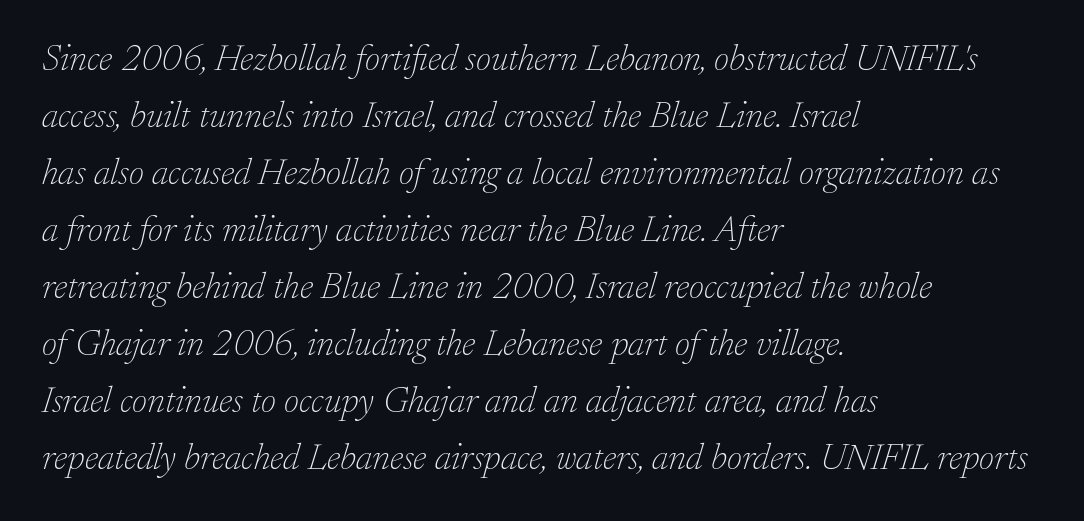
The image shows 37 px thin serif type, italic (leaning right); set left-aligned, normal line spacing (1.54x), normal letter spacing, not underlined; low stroke contrast and a small x-height.
